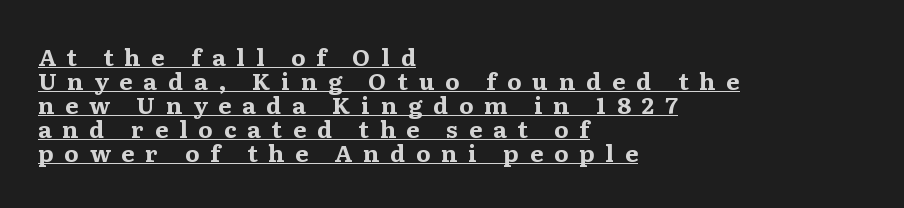
Q: Is the text bold? A: Yes.
Q: Is the text italic (slanted)? A: No, it is upright.
Q: Is the text underlined? A: Yes.
Q: How is the paragraph aligned? A: Left-aligned.
Q: Is the spacing between letters normal or unusually wide? A: Unusually wide.
Q: Is the spacing between lines tight, normal or loose? A: Tight.
